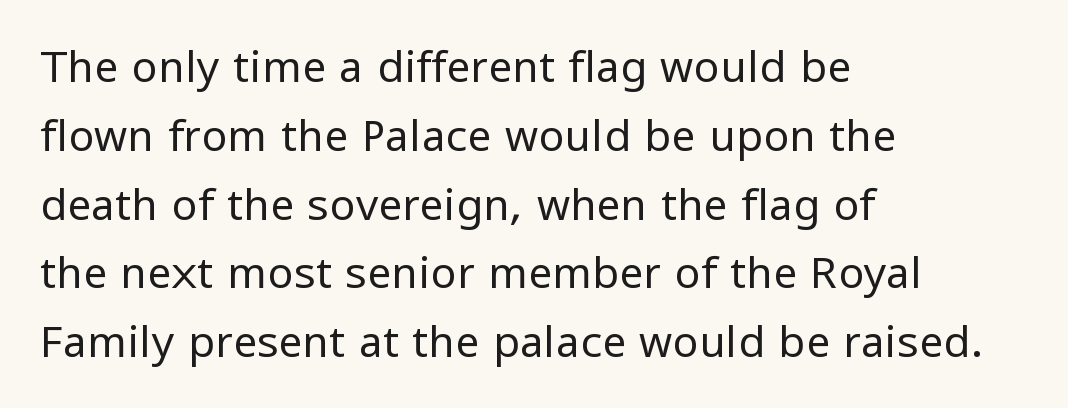
{"serif": "no", "italic": "no", "bold": "no", "weight": "regular", "width": "normal", "stroke_contrast": "low", "x_height": "medium", "monospaced": "no", "underline": "no", "align": "left", "line_spacing": "normal", "line_spacing_ratio": 1.6, "letter_spacing": "normal", "letter_spacing_em": 0.0, "glyph_px": 43}
